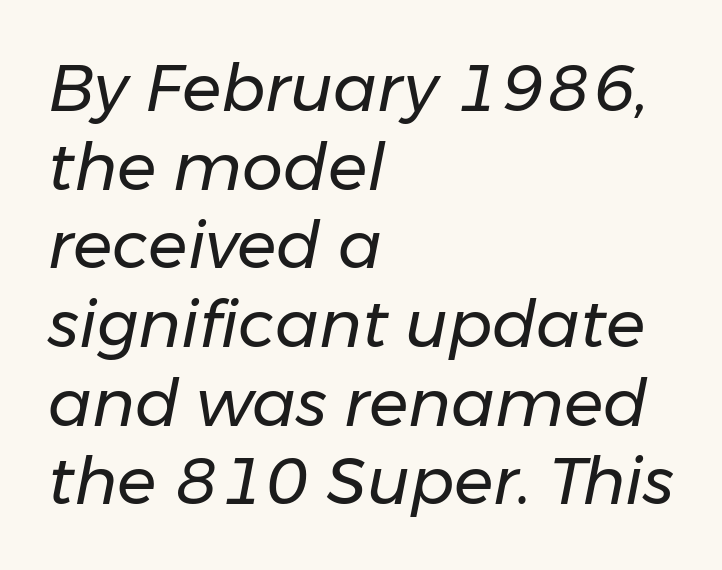
The image shows 65 px regular-weight type, italic (leaning right); set left-aligned, line spacing 1.21x, normal letter spacing, not underlined; low stroke contrast and a medium x-height.
